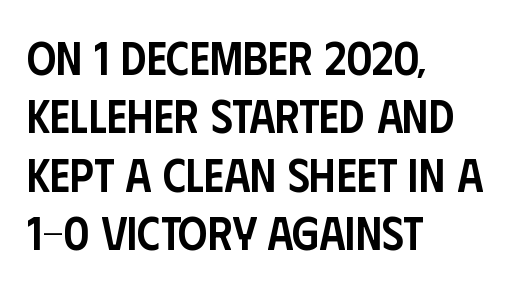
{"serif": "no", "italic": "no", "bold": "semi", "weight": "semibold", "width": "condensed", "stroke_contrast": "low", "x_height": "large", "monospaced": "no", "underline": "no", "align": "left", "line_spacing": "normal", "line_spacing_ratio": 1.27, "letter_spacing": "normal", "letter_spacing_em": 0.0, "glyph_px": 46}
